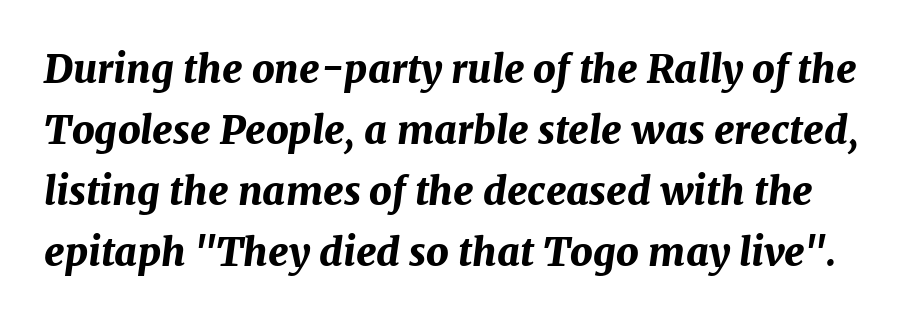
The image shows 39 px bold type, italic (leaning right); set normal line spacing (1.56x), normal letter spacing, not underlined; medium stroke contrast and a medium x-height.
